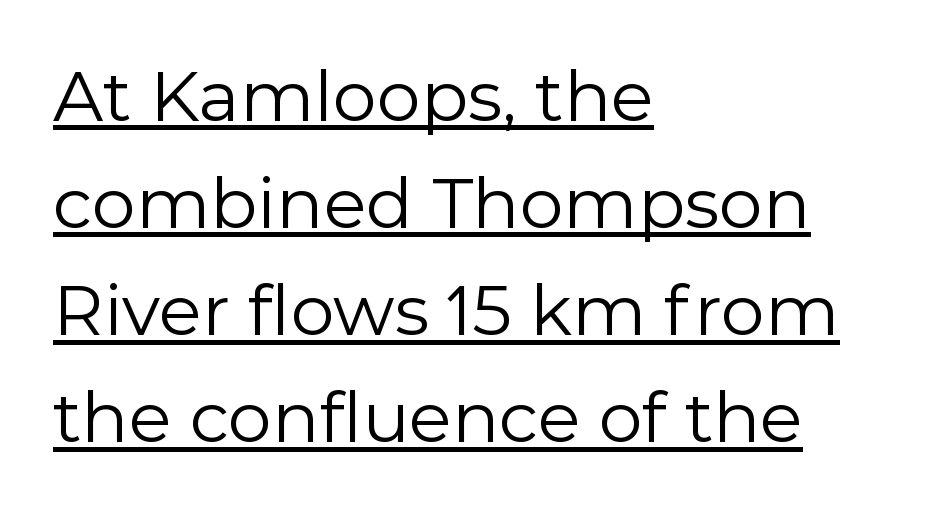
Q: Is the text bold? A: No.
Q: Is the text italic (slanted)? A: No, it is upright.
Q: Is the typeface a serif or a sans-serif typeface? A: Sans-serif.
Q: Is the text underlined? A: Yes.
Q: How is the paragraph aligned? A: Left-aligned.
Q: Is the spacing between letters normal or unusually wide? A: Normal.
Q: Is the spacing between lines tight, normal or loose? A: Normal.
Q: Width (condensed, normal, or wide)? A: Normal.
Q: x-height? A: Medium.
Q: Monospaced? A: No.
